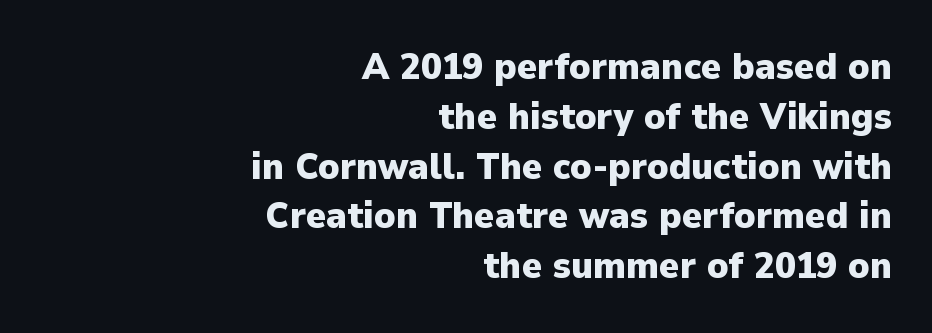
Q: Is the text bold? A: Yes.
Q: Is the text italic (slanted)? A: No, it is upright.
Q: Is the typeface a serif or a sans-serif typeface? A: Sans-serif.
Q: Is the text underlined? A: No.
Q: How is the paragraph aligned? A: Right-aligned.
Q: Is the spacing between letters normal or unusually wide? A: Normal.
Q: Is the spacing between lines tight, normal or loose? A: Normal.
Q: Width (condensed, normal, or wide)? A: Normal.
Q: Stroke contrast? A: Low.
Q: x-height? A: Medium.
Q: Monospaced? A: No.
